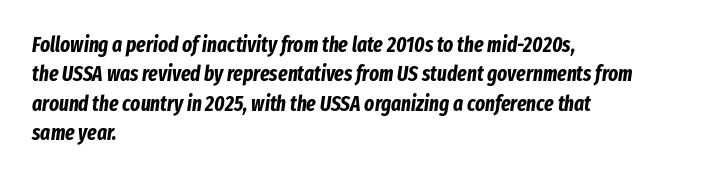
The image shows 21 px bold type, italic (leaning right); set left-aligned, normal line spacing (1.4x), normal letter spacing, not underlined.
